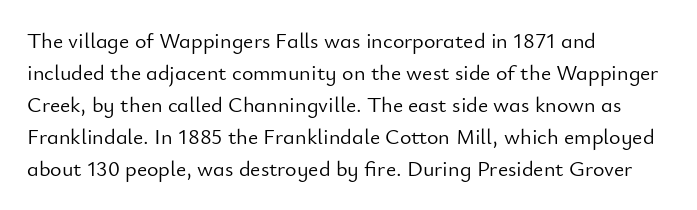
{"italic": "no", "bold": "no", "underline": "no", "align": "left", "line_spacing": "normal", "line_spacing_ratio": 1.45, "letter_spacing": "normal", "letter_spacing_em": 0.0, "glyph_px": 22}
